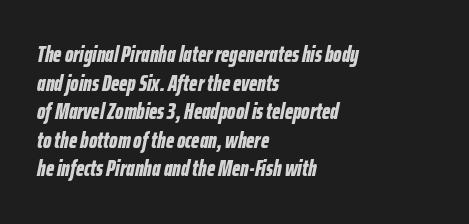
The image shows 22 px bold type, italic (leaning right); set left-aligned, normal line spacing (1.3x), normal letter spacing, not underlined.
